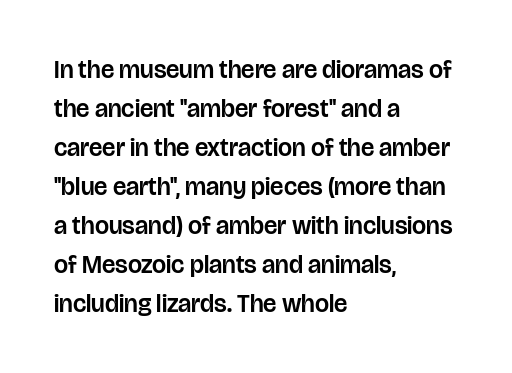
The image shows 25 px text type, upright; set left-aligned, normal line spacing (1.56x), normal letter spacing, not underlined.
